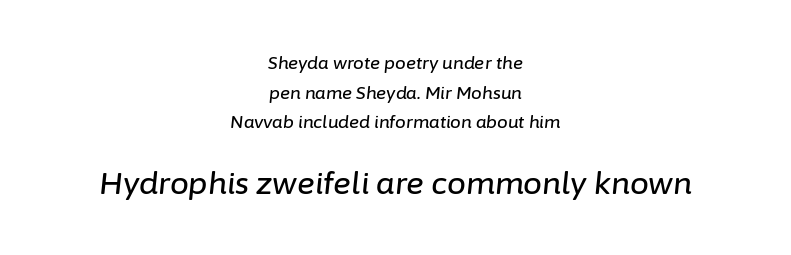
The image shows 30 px text type, italic (leaning right); set centered, line spacing 1.75x, normal letter spacing, not underlined; the second (bottom) block is 1.76x larger; low stroke contrast and a medium x-height.
